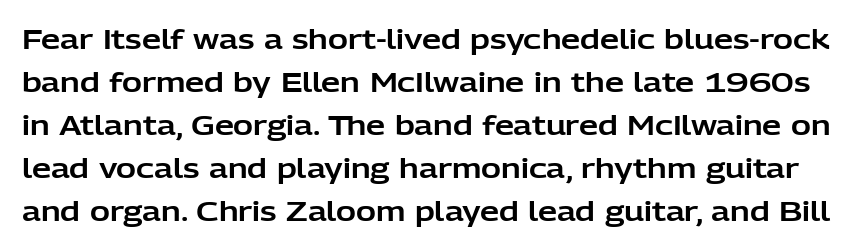
Each row of text sits above clean, open space. Every character sits straight up, as roman type does. Tracking value appears to be zero — textbook default spacing. Successive baselines arrive at the customary interval.
